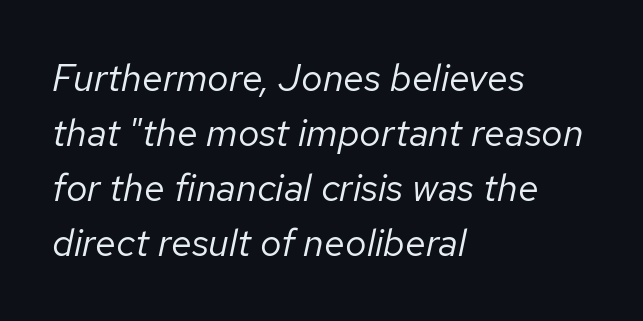
Yep, that's italic — everything's leaning. Underline: absent. Tracking value appears to be zero — textbook default spacing. All the whitespace from short lines collects on the right. You could not count columns in this text — the font is proportionally spaced.
